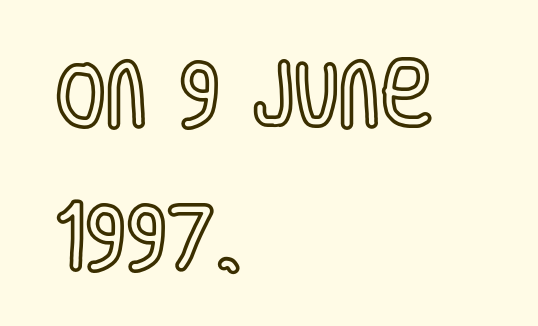
{"italic": "no", "width": "condensed", "x_height": "large", "monospaced": "no", "underline": "no", "align": "left", "line_spacing": "loose", "line_spacing_ratio": 1.98, "letter_spacing": "normal", "letter_spacing_em": 0.0, "glyph_px": 72}
